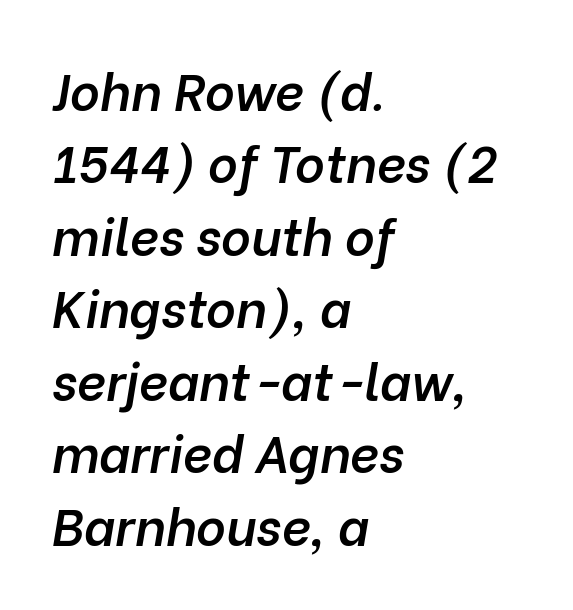
The image shows 51 px semibold type, italic (leaning right); set left-aligned, normal line spacing (1.42x), normal letter spacing, not underlined; low stroke contrast and a medium x-height.
